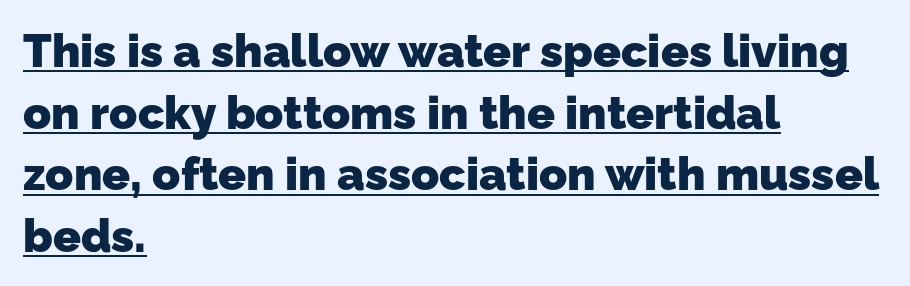
{"serif": "no", "bold": "yes", "weight": "heavy", "width": "normal", "stroke_contrast": "low", "x_height": "medium", "monospaced": "no", "underline": "yes", "align": "left", "line_spacing": "normal", "line_spacing_ratio": 1.34, "letter_spacing": "normal", "letter_spacing_em": 0.0, "glyph_px": 46}
